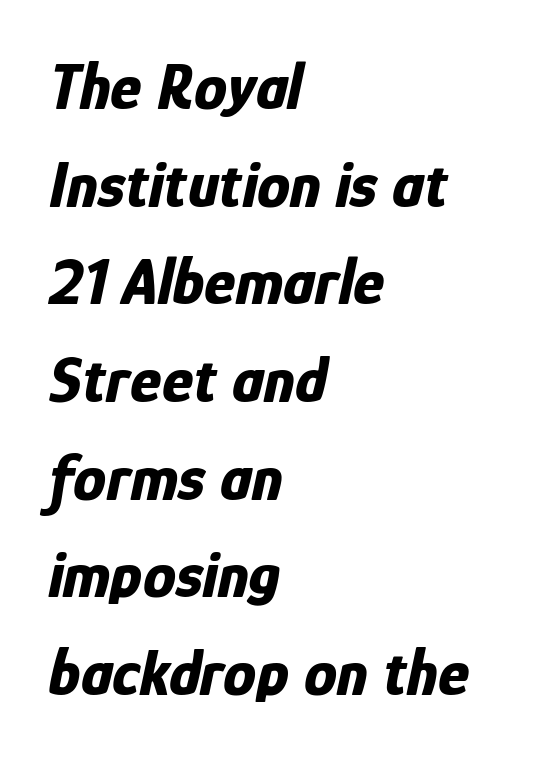
A clean baseline with only descenders dipping below it. Would a proofreader flag this as italicized? Yes. Each new line begins a customary step beneath the previous one. The paragraph has a hard left edge and a soft right edge.
